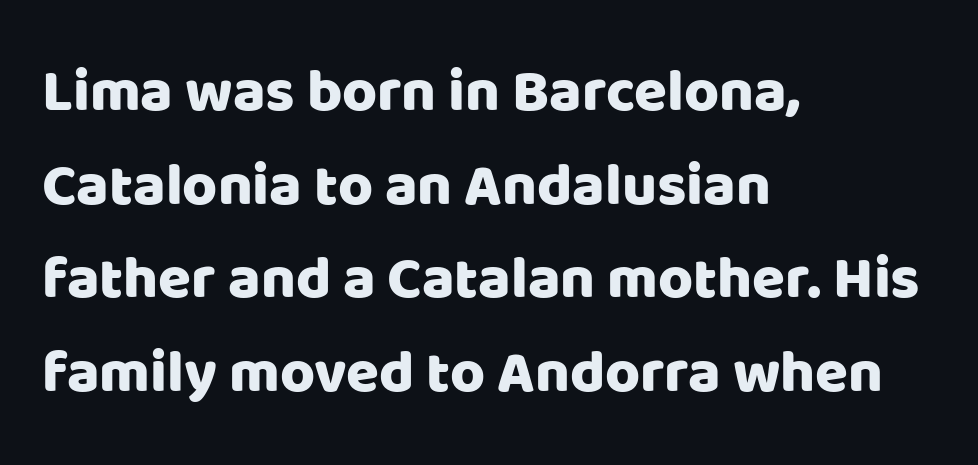
The image shows 60 px sans-serif type, upright; set left-aligned, normal line spacing (1.56x), normal letter spacing, not underlined; low stroke contrast and a large x-height.
